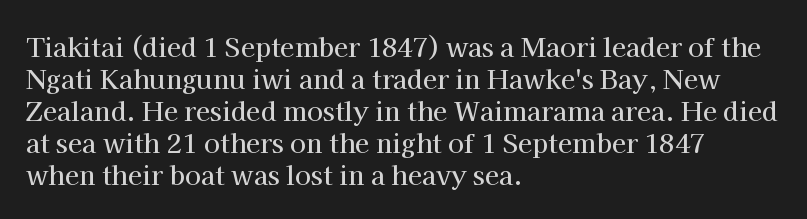
Q: Is the text italic (slanted)? A: No, it is upright.
Q: Is the text underlined? A: No.
Q: How is the paragraph aligned? A: Left-aligned.
Q: Is the spacing between letters normal or unusually wide? A: Normal.
